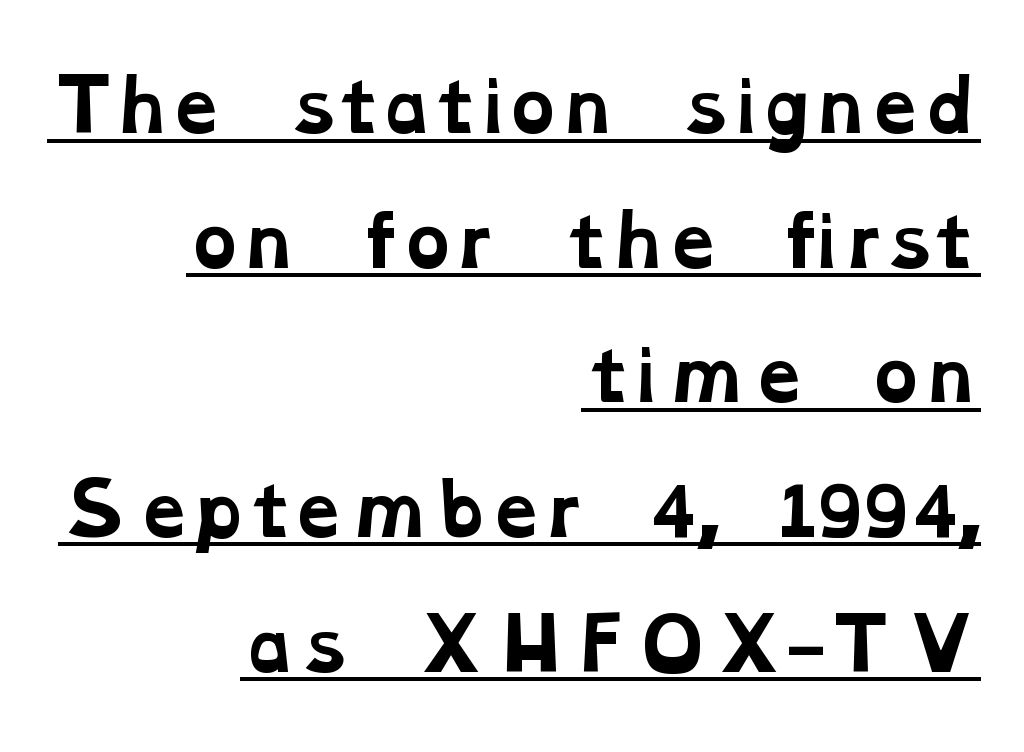
Q: Is the text bold? A: Yes.
Q: Is the typeface a serif or a sans-serif typeface? A: Serif.
Q: Is the text underlined? A: Yes.
Q: How is the paragraph aligned? A: Right-aligned.
Q: Is the spacing between letters normal or unusually wide? A: Normal.
Q: Is the spacing between lines tight, normal or loose? A: Loose.
Q: Width (condensed, normal, or wide)? A: Wide.
Q: Stroke contrast? A: Low.
Q: x-height? A: Medium.
Q: Monospaced? A: No.
